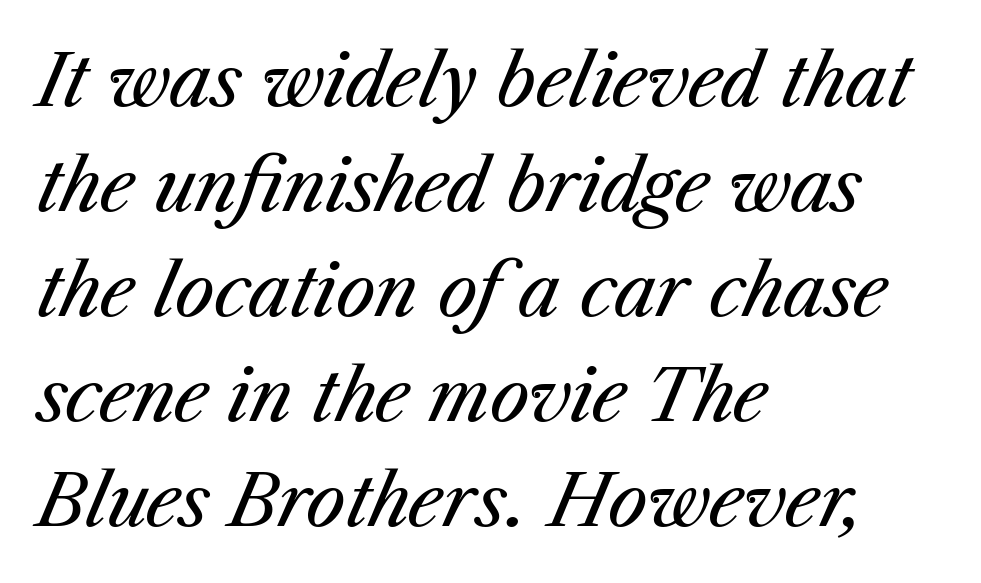
Q: Is the text bold? A: No.
Q: Is the text italic (slanted)? A: Yes, it leans right by about 23 degrees.
Q: Is the text underlined? A: No.
Q: How is the paragraph aligned? A: Left-aligned.
Q: Is the spacing between letters normal or unusually wide? A: Normal.
Q: Is the spacing between lines tight, normal or loose? A: Normal.
Q: Width (condensed, normal, or wide)? A: Normal.
Q: Stroke contrast? A: Medium.
Q: x-height? A: Medium.
Q: Monospaced? A: No.
